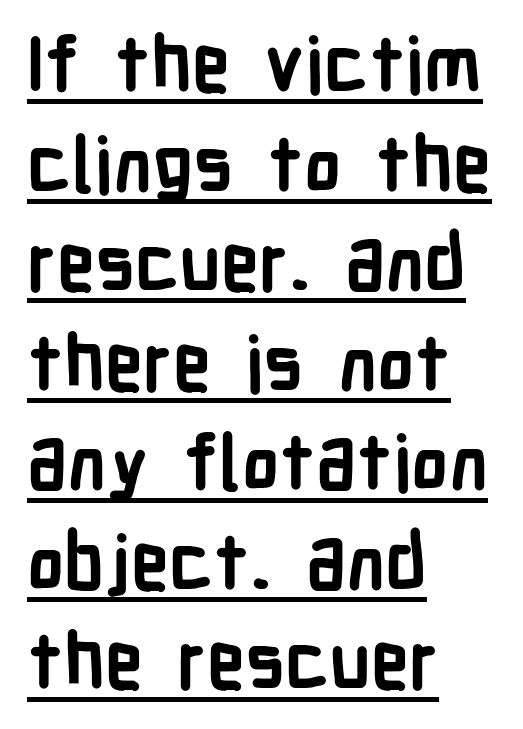
Q: Is the text bold? A: Yes.
Q: Is the text italic (slanted)? A: No, it is upright.
Q: Is the typeface a serif or a sans-serif typeface? A: Sans-serif.
Q: Is the text underlined? A: Yes.
Q: How is the paragraph aligned? A: Left-aligned.
Q: Is the spacing between letters normal or unusually wide? A: Normal.
Q: Is the spacing between lines tight, normal or loose? A: Normal.
Q: Width (condensed, normal, or wide)? A: Condensed.
Q: Stroke contrast? A: Low.
Q: x-height? A: Medium.
Q: Monospaced? A: No.
